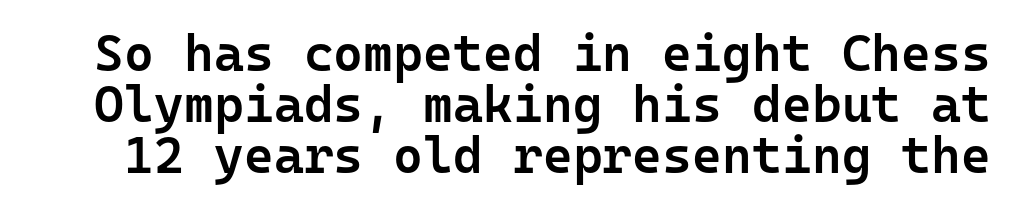
{"serif": "no", "italic": "no", "bold": "semi", "weight": "semibold", "width": "normal", "stroke_contrast": "low", "x_height": "medium", "monospaced": "yes", "underline": "no", "line_spacing": "tight", "line_spacing_ratio": 1.0, "letter_spacing": "normal", "letter_spacing_em": 0.0, "glyph_px": 51}
